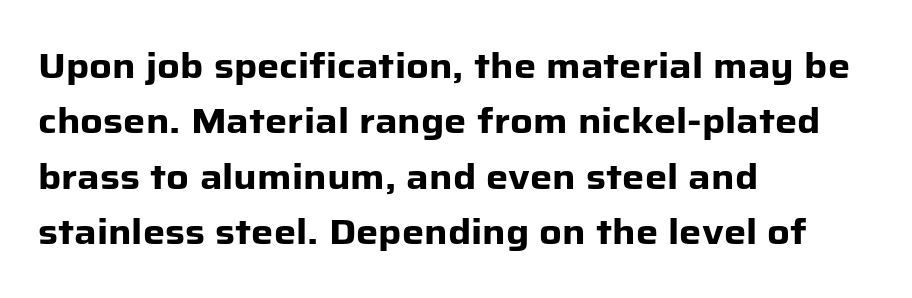
The image shows 35 px heavy sans-serif type, upright; set left-aligned, normal line spacing (1.58x), normal letter spacing, not underlined; low stroke contrast and a medium x-height.
